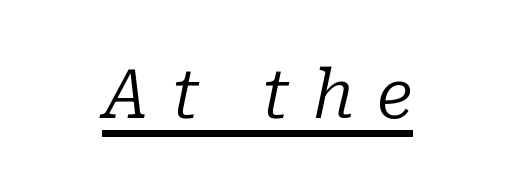
The passage shown is typed in a proportional face where columns would drift. The words here are underlined. If you drew a line through each stem, it would be angled. This sample uses a serif face.
